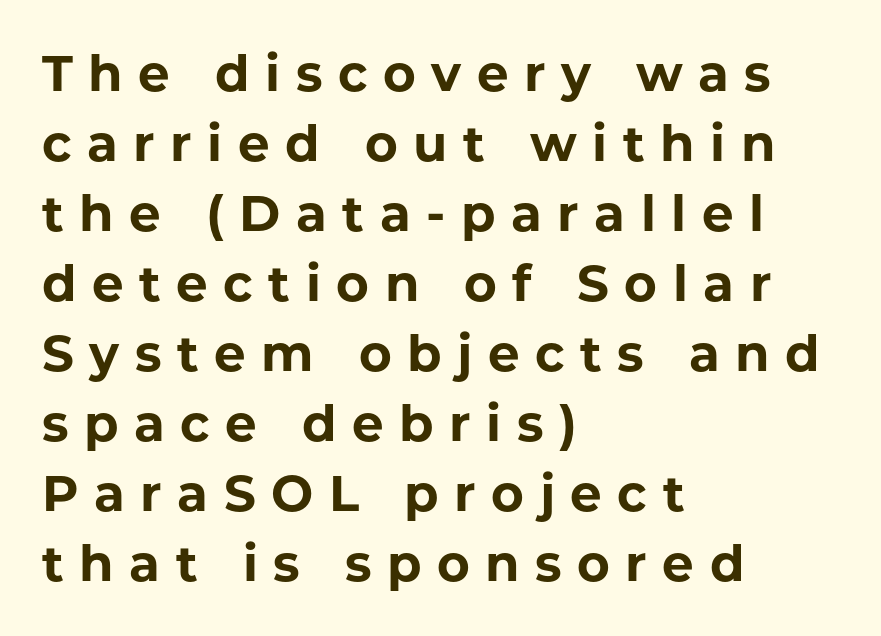
{"serif": "no", "italic": "no", "bold": "yes", "weight": "bold", "width": "normal", "stroke_contrast": "low", "x_height": "medium", "monospaced": "no", "underline": "no", "align": "left", "line_spacing": "normal", "line_spacing_ratio": 1.4, "letter_spacing": "wide", "letter_spacing_em": 0.31, "glyph_px": 50}
